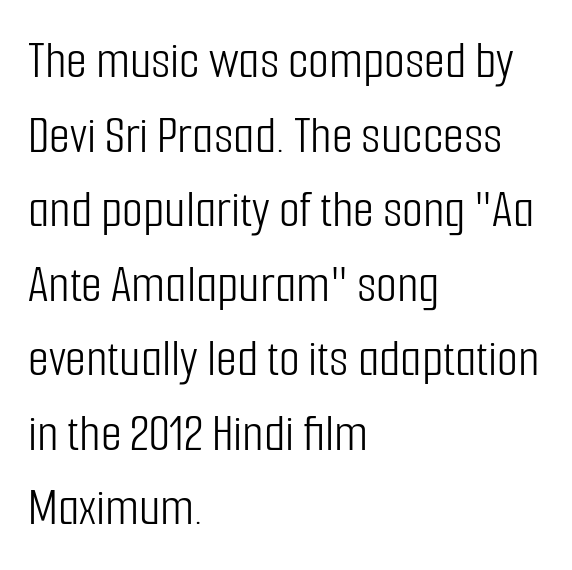
Q: Is the text bold? A: No.
Q: Is the text italic (slanted)? A: No, it is upright.
Q: Is the typeface a serif or a sans-serif typeface? A: Sans-serif.
Q: Is the text underlined? A: No.
Q: How is the paragraph aligned? A: Left-aligned.
Q: Is the spacing between letters normal or unusually wide? A: Normal.
Q: Is the spacing between lines tight, normal or loose? A: Normal.
Q: Width (condensed, normal, or wide)? A: Condensed.
Q: Stroke contrast? A: Low.
Q: x-height? A: Medium.
Q: Monospaced? A: No.
